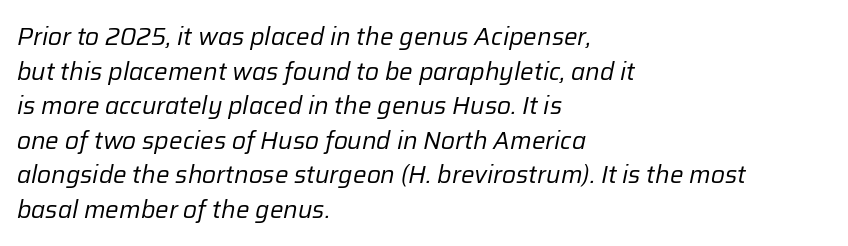
{"italic": "yes", "lean": "right", "slant_degrees": 12, "bold": "no", "underline": "no", "align": "left", "line_spacing": "normal", "line_spacing_ratio": 1.44, "letter_spacing": "normal", "letter_spacing_em": 0.0, "glyph_px": 24}
